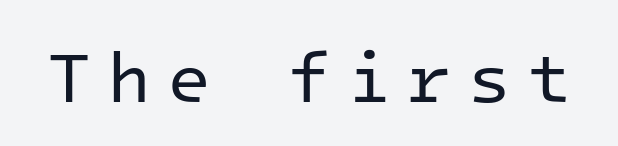
The image shows 72 px regular-weight sans-serif type, upright, monospaced; set unusually wide letter spacing (+0.22 em), not underlined; low stroke contrast and a medium x-height.
